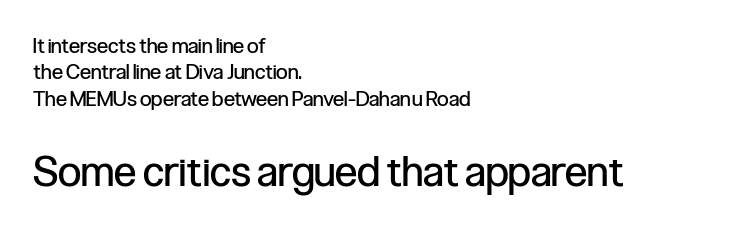
Vertical spacing — default. Top chunk: small. Bottom chunk: large. Tracking here is standard; glyphs follow each other at the usual distance. Ordinary non-slanted type is in use. Stroke thickness stays within the range of a standard reading face or lighter.
